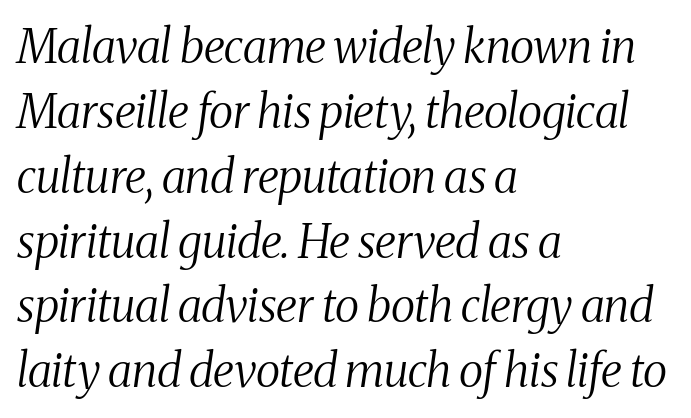
Q: Is the text bold? A: No.
Q: Is the text italic (slanted)? A: Yes, it leans right by about 8 degrees.
Q: Is the typeface a serif or a sans-serif typeface? A: Serif.
Q: Is the text underlined? A: No.
Q: How is the paragraph aligned? A: Left-aligned.
Q: Is the spacing between letters normal or unusually wide? A: Normal.
Q: Is the spacing between lines tight, normal or loose? A: Normal.
Q: Width (condensed, normal, or wide)? A: Condensed.
Q: Stroke contrast? A: Medium.
Q: x-height? A: Medium.
Q: Monospaced? A: No.
